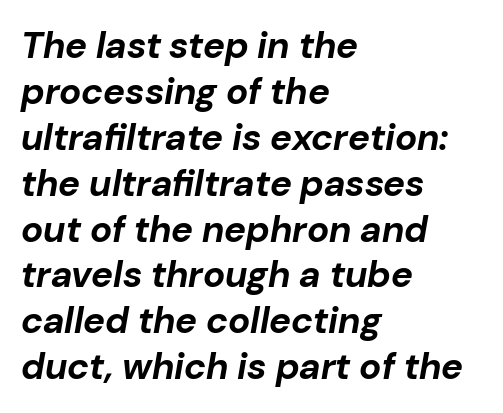
Letter spacing: default. Line beginnings align vertically; line endings do not. A clean baseline with only descenders dipping below it. Every letter is thick-stroked: bold, no question. Is the type slanted? Yes — the strokes lean at a clear angle.
